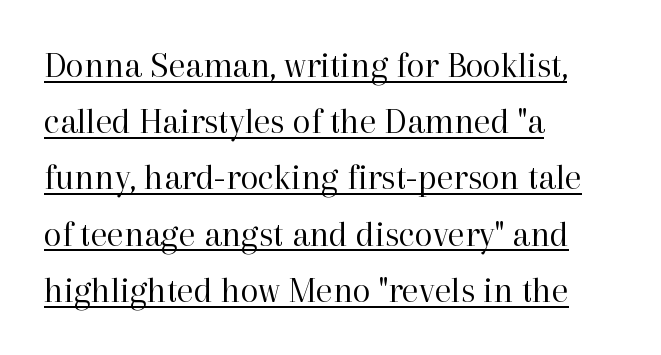
The image shows 37 px regular-weight serif type, upright; set left-aligned, normal line spacing (1.52x), normal letter spacing, underlined; high stroke contrast and a medium x-height.
